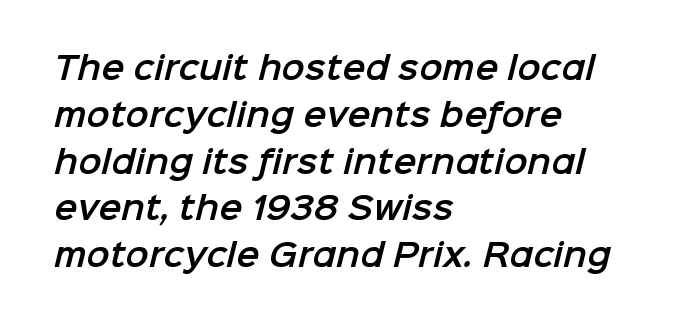
Q: Is the typeface a serif or a sans-serif typeface? A: Sans-serif.
Q: Is the text underlined? A: No.
Q: How is the paragraph aligned? A: Left-aligned.
Q: Is the spacing between letters normal or unusually wide? A: Normal.
Q: Is the spacing between lines tight, normal or loose? A: Normal.
Q: Width (condensed, normal, or wide)? A: Normal.
Q: Stroke contrast? A: Low.
Q: x-height? A: Medium.
Q: Monospaced? A: No.
